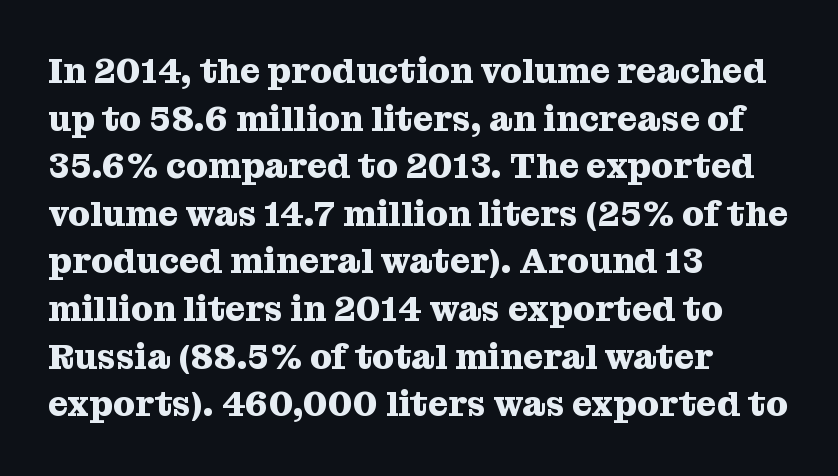
Q: Is the text bold? A: Yes.
Q: Is the text italic (slanted)? A: No, it is upright.
Q: Is the typeface a serif or a sans-serif typeface? A: Serif.
Q: Is the text underlined? A: No.
Q: How is the paragraph aligned? A: Left-aligned.
Q: Is the spacing between letters normal or unusually wide? A: Normal.
Q: Is the spacing between lines tight, normal or loose? A: Normal.
Q: Width (condensed, normal, or wide)? A: Normal.
Q: Stroke contrast? A: Medium.
Q: x-height? A: Medium.
Q: Monospaced? A: No.
